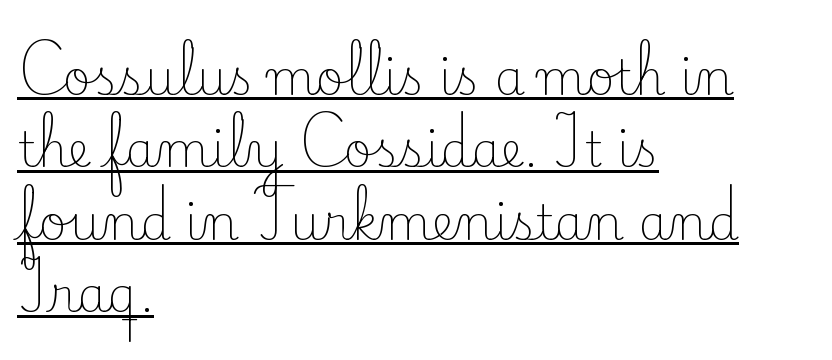
{"serif": "yes", "italic": "no", "bold": "no", "weight": "light", "width": "normal", "stroke_contrast": "low", "x_height": "small", "monospaced": "no", "underline": "yes", "align": "left", "line_spacing": "normal", "line_spacing_ratio": 1.51, "letter_spacing": "normal", "letter_spacing_em": 0.0, "glyph_px": 48}
